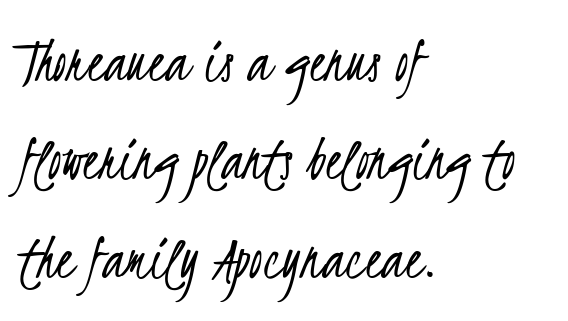
Q: Is the text bold? A: No.
Q: Is the typeface a serif or a sans-serif typeface? A: Sans-serif.
Q: Is the text underlined? A: No.
Q: How is the paragraph aligned? A: Left-aligned.
Q: Is the spacing between letters normal or unusually wide? A: Normal.
Q: Is the spacing between lines tight, normal or loose? A: Normal.
Q: Width (condensed, normal, or wide)? A: Condensed.
Q: Stroke contrast? A: Low.
Q: x-height? A: Small.
Q: Monospaced? A: No.
